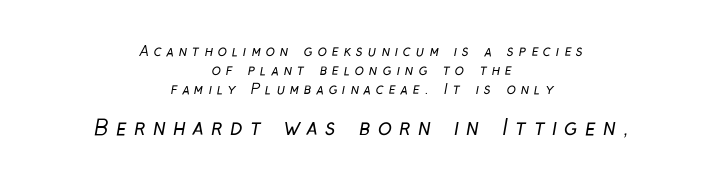
Horizontal alignment here is central, giving a formal, balanced look. Display-style spreading of the glyphs; the letterfit is very open. Stems and bowls with no extra thickness — not bold. Visually, the bottom section dominates because its glyphs are scaled up. Honestly, there is no underline to notice here at all.
